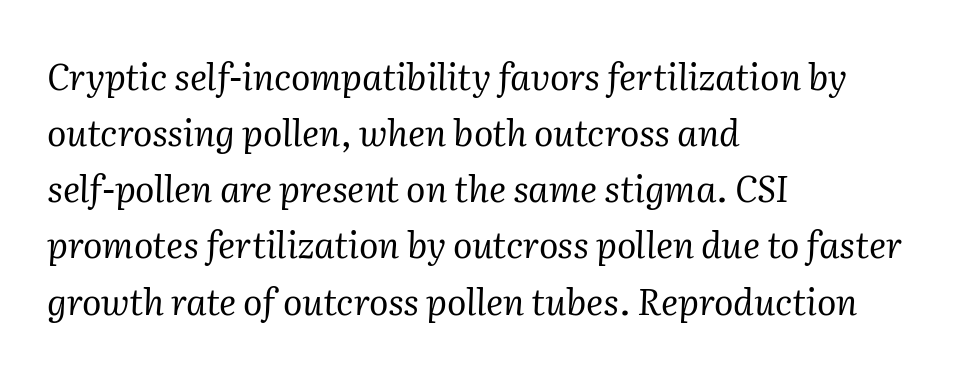
Q: Is the text bold? A: No.
Q: Is the text italic (slanted)? A: Yes, it leans right by about 2 degrees.
Q: Is the typeface a serif or a sans-serif typeface? A: Serif.
Q: Is the text underlined? A: No.
Q: How is the paragraph aligned? A: Left-aligned.
Q: Is the spacing between letters normal or unusually wide? A: Normal.
Q: Is the spacing between lines tight, normal or loose? A: Normal.
Q: Width (condensed, normal, or wide)? A: Normal.
Q: Stroke contrast? A: Medium.
Q: x-height? A: Medium.
Q: Monospaced? A: No.
